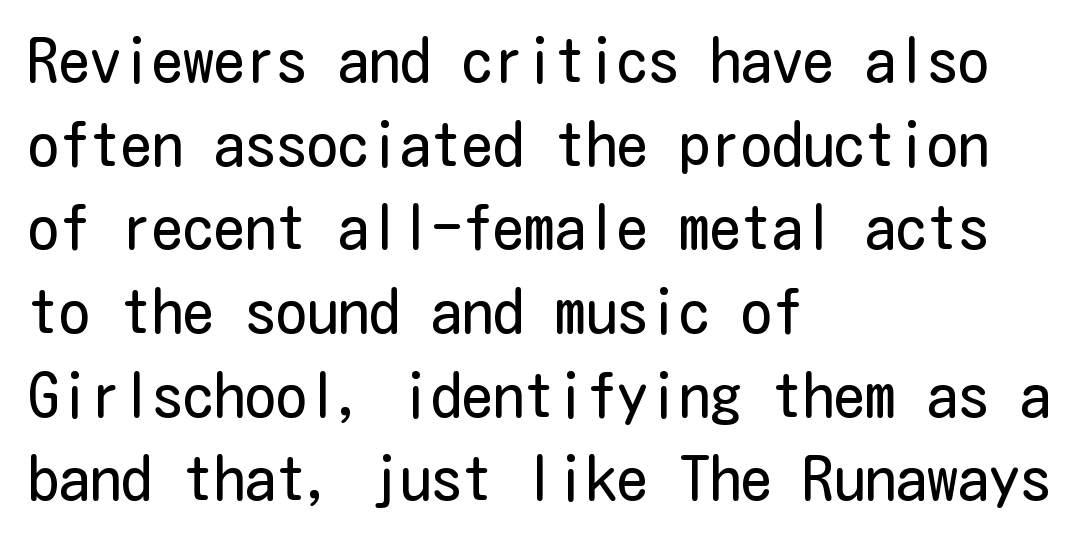
{"serif": "no", "italic": "no", "bold": "no", "weight": "regular", "width": "condensed", "stroke_contrast": "low", "x_height": "medium", "underline": "no", "align": "left", "line_spacing": "normal", "line_spacing_ratio": 1.35, "letter_spacing": "normal", "letter_spacing_em": 0.0, "glyph_px": 62}
